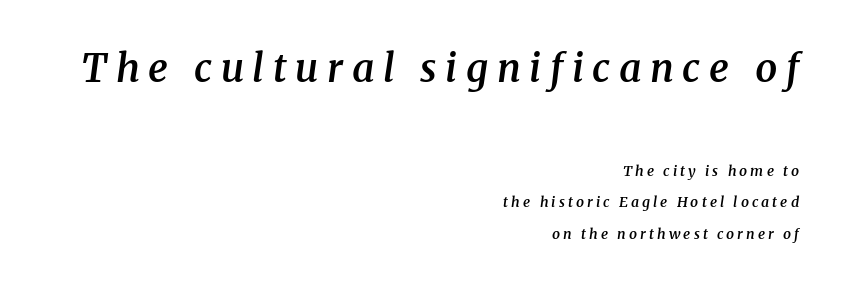
Examine the stroke ends and you'll spot serifs. Between these two stacked blocks, the higher one wins on size. Tracking value appears strongly positive — letters spread wide. Each letter keeps its own natural width here, so spacing adapts to shape.
